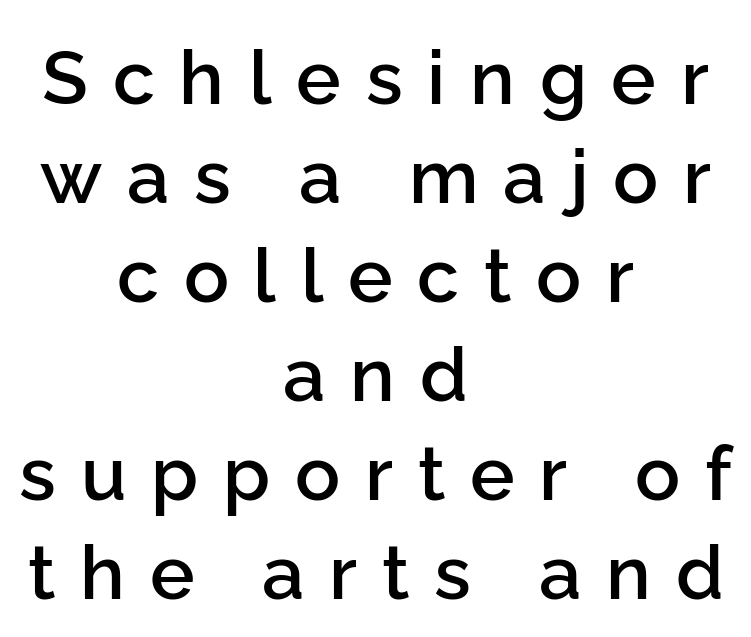
This sample is center-justified, so both line endings float freely. How heavy is the stroke? Medium-heavy — a semibold, shy of bold. This sample has the flowing, uneven cadence of proportional lettering. The designer went with a sans here, leaving each stem footless.
